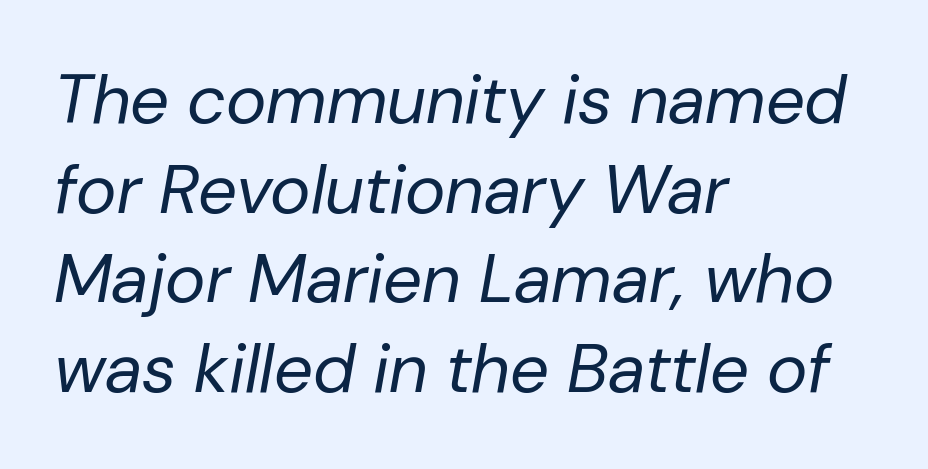
In terms of letterspacing, this is plain default setting. Glance below the letters and you will spot only blank space. The characters are drawn with everyday or finer stroke widths. Quick note: interline space is typical. Layout note: lines flush left. The text carries the slant typical of an italic or oblique font.
